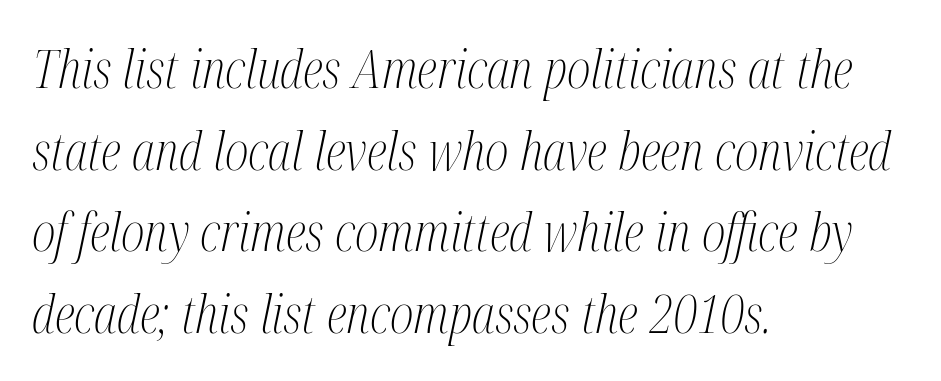
The image shows 52 px light, condensed serif type, italic (leaning right); set left-aligned, normal line spacing (1.57x), normal letter spacing, not underlined; medium stroke contrast and a medium x-height.
